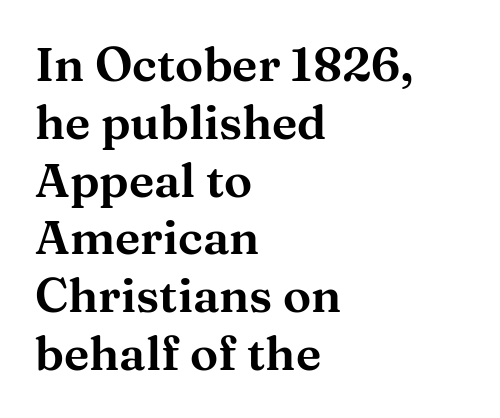
Q: Is the text italic (slanted)? A: No, it is upright.
Q: Is the typeface a serif or a sans-serif typeface? A: Serif.
Q: Is the text underlined? A: No.
Q: How is the paragraph aligned? A: Left-aligned.
Q: Is the spacing between letters normal or unusually wide? A: Normal.
Q: Width (condensed, normal, or wide)? A: Wide.
Q: Stroke contrast? A: Medium.
Q: x-height? A: Medium.
Q: Monospaced? A: No.
